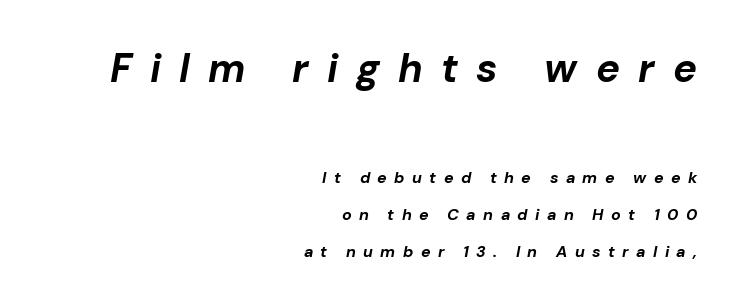
Tall strokes in this sample are angled rather than plumb. The passage shown is emphatically bold. Is this a fixed-width face? No — the glyphs have proportional, varying widths. Line ends are locked; line starts wander. The letters are spread apart with noticeably loose tracking. Larger block? The one above; the one below is distinctly smaller.
